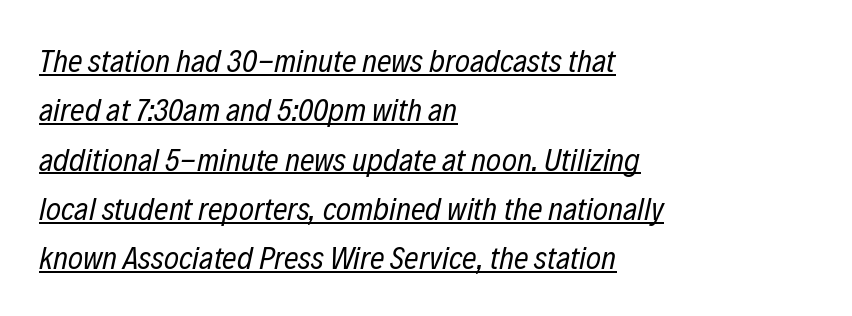
The image shows 32 px regular-weight, condensed type, italic (leaning right); set left-aligned, normal line spacing (1.54x), normal letter spacing, underlined; low stroke contrast and a medium x-height.
